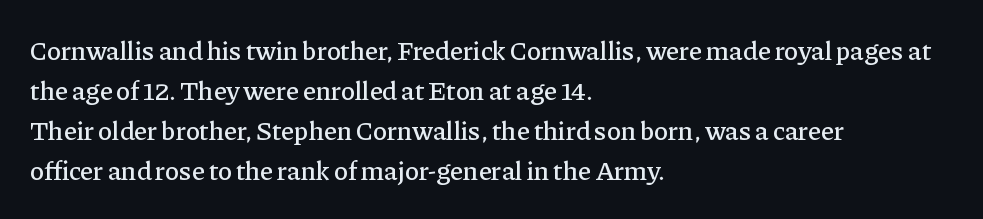
Q: Is the text italic (slanted)? A: No, it is upright.
Q: Is the text underlined? A: No.
Q: How is the paragraph aligned? A: Left-aligned.
Q: Is the spacing between letters normal or unusually wide? A: Normal.
Q: Is the spacing between lines tight, normal or loose? A: Normal.
